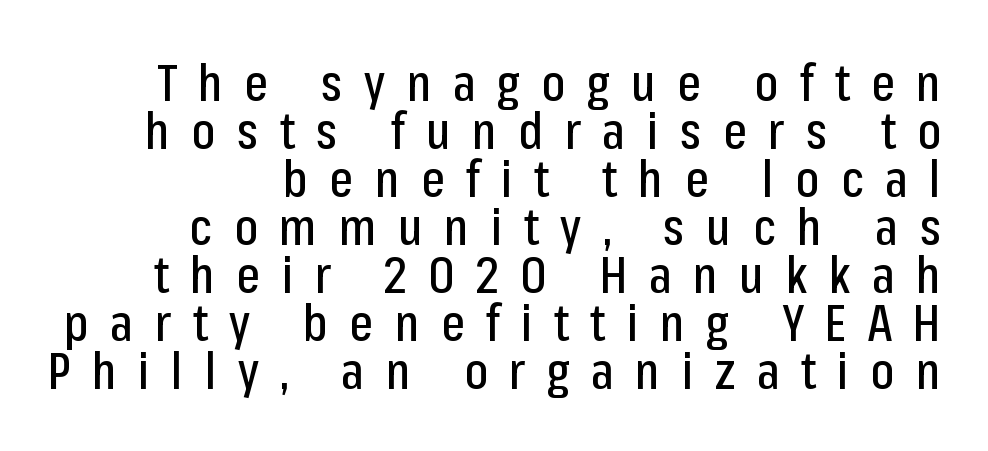
The image shows 50 px condensed sans-serif type, upright; set right-aligned, tight line spacing (0.96x), unusually wide letter spacing (+0.43 em), not underlined; low stroke contrast and a medium x-height.
